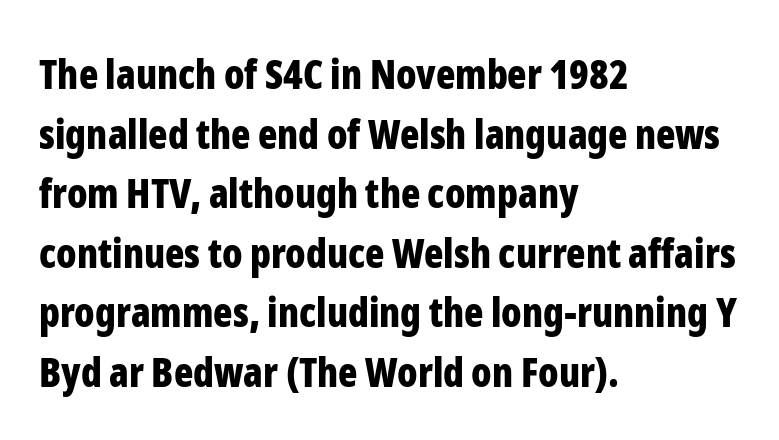
{"serif": "no", "italic": "no", "bold": "yes", "weight": "bold", "width": "condensed", "stroke_contrast": "low", "x_height": "medium", "monospaced": "no", "underline": "no", "align": "left", "line_spacing": "normal", "line_spacing_ratio": 1.49, "letter_spacing": "normal", "letter_spacing_em": 0.0, "glyph_px": 40}
